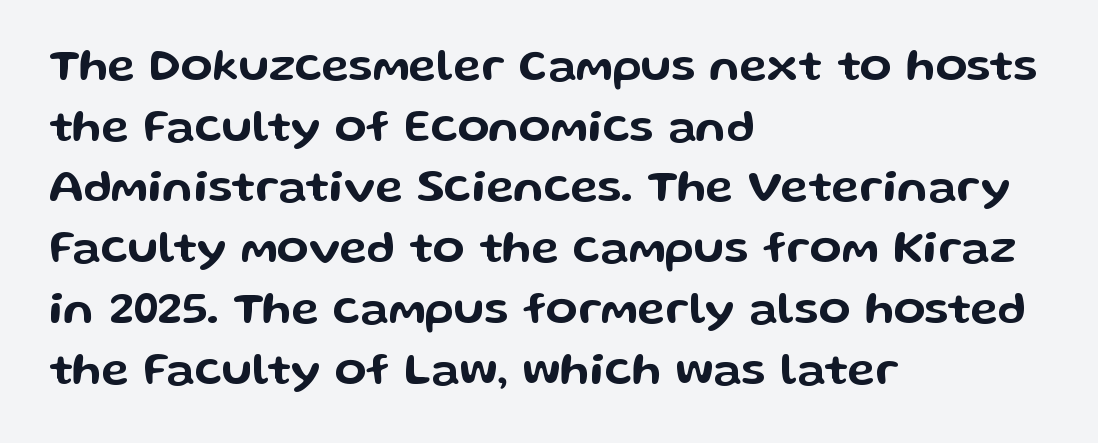
You could call the tracking neutral — neither tight nor loose. The rendering anchors every line to the left-hand side. Nope, no serifs anywhere on these letters. Regarding leading, the lines here are spaced in the standard way. Descenders hang freely into open space. This sample has the flowing, uneven cadence of proportional lettering.
